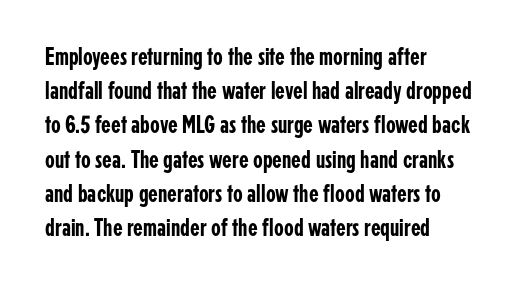
{"italic": "no", "underline": "no", "align": "left", "line_spacing": "normal", "line_spacing_ratio": 1.37, "letter_spacing": "normal", "letter_spacing_em": 0.0, "glyph_px": 25}
